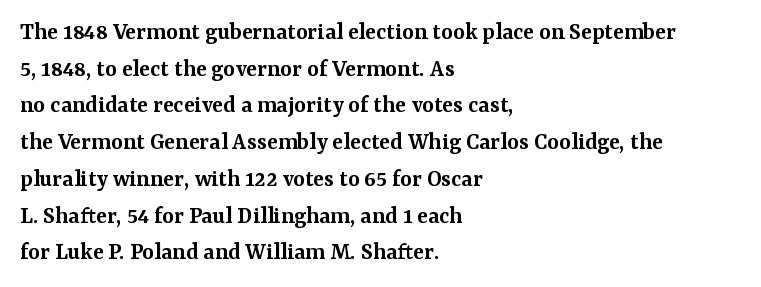
The image shows 25 px text type, upright; set left-aligned, normal line spacing (1.47x), normal letter spacing, not underlined.
